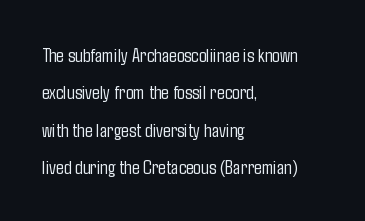
Q: Is the text bold? A: No.
Q: Is the text italic (slanted)? A: No, it is upright.
Q: Is the text underlined? A: No.
Q: How is the paragraph aligned? A: Left-aligned.
Q: Is the spacing between letters normal or unusually wide? A: Normal.
